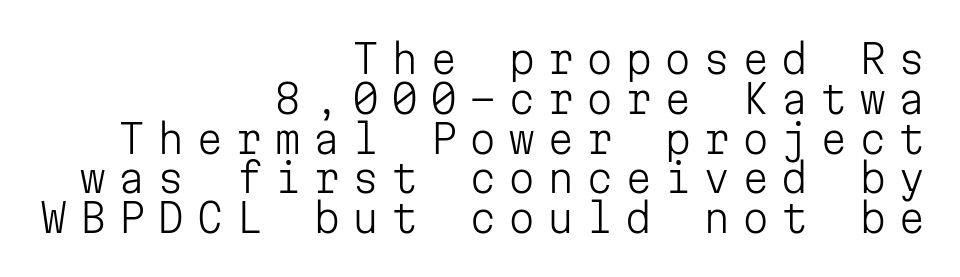
Q: Is the text bold? A: No.
Q: Is the text italic (slanted)? A: No, it is upright.
Q: Is the typeface a serif or a sans-serif typeface? A: Sans-serif.
Q: Is the text underlined? A: No.
Q: How is the paragraph aligned? A: Right-aligned.
Q: Is the spacing between letters normal or unusually wide? A: Unusually wide.
Q: Is the spacing between lines tight, normal or loose? A: Tight.
Q: Width (condensed, normal, or wide)? A: Normal.
Q: Stroke contrast? A: Low.
Q: x-height? A: Medium.
Q: Monospaced? A: Yes.
